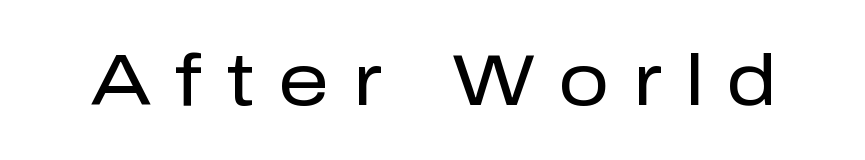
Q: Is the text bold? A: No.
Q: Is the text italic (slanted)? A: No, it is upright.
Q: Is the typeface a serif or a sans-serif typeface? A: Sans-serif.
Q: Is the text underlined? A: No.
Q: Is the spacing between letters normal or unusually wide? A: Unusually wide.
Q: Width (condensed, normal, or wide)? A: Normal.
Q: Stroke contrast? A: Low.
Q: x-height? A: Medium.
Q: Monospaced? A: No.
